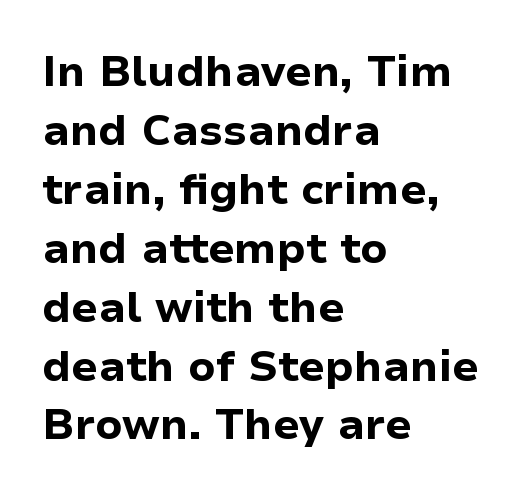
The image shows 43 px bold sans-serif type, upright; set left-aligned, normal line spacing (1.37x), normal letter spacing, not underlined; low stroke contrast and a medium x-height.
